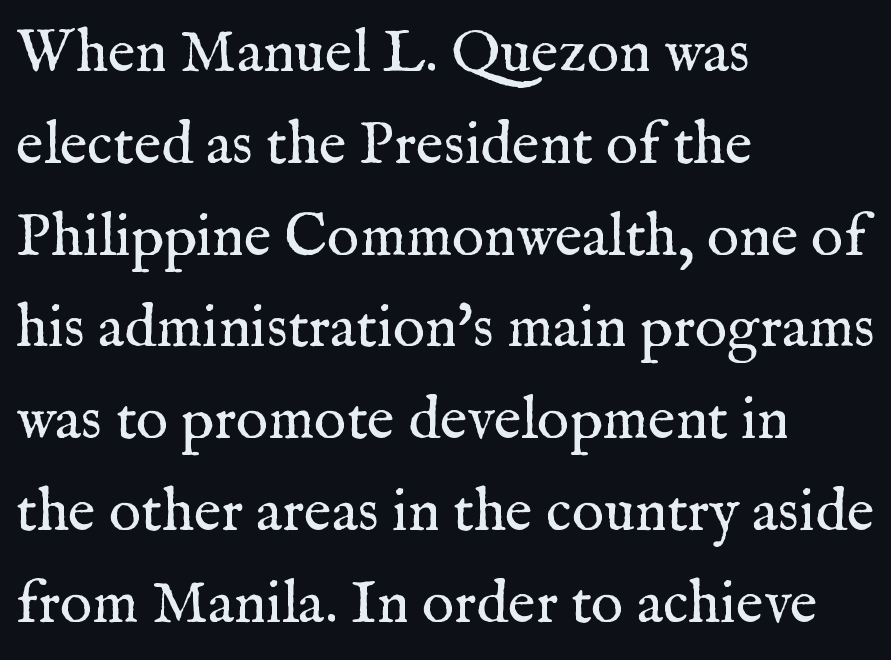
Q: Is the text bold? A: No.
Q: Is the text italic (slanted)? A: No, it is upright.
Q: Is the typeface a serif or a sans-serif typeface? A: Serif.
Q: Is the text underlined? A: No.
Q: How is the paragraph aligned? A: Left-aligned.
Q: Is the spacing between letters normal or unusually wide? A: Normal.
Q: Is the spacing between lines tight, normal or loose? A: Normal.
Q: Width (condensed, normal, or wide)? A: Normal.
Q: Stroke contrast? A: Medium.
Q: x-height? A: Medium.
Q: Monospaced? A: No.
